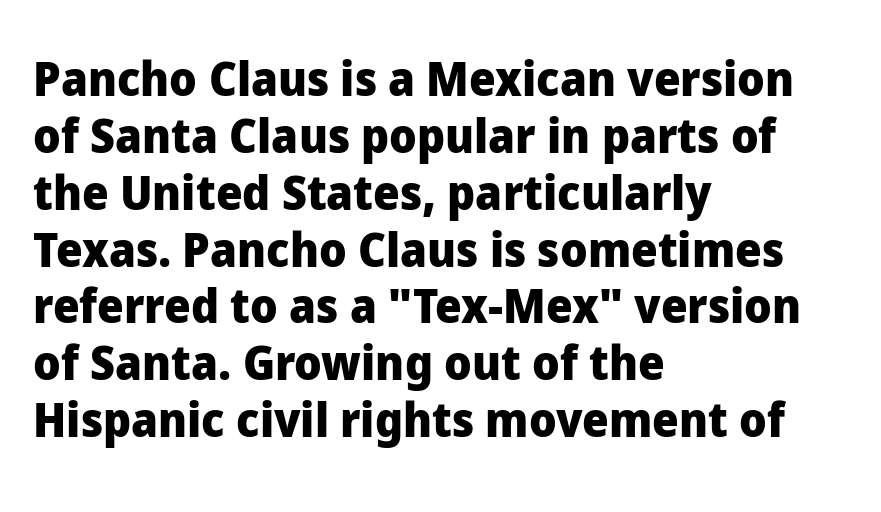
The letters advance in unequal steps, a hallmark of proportional type. This sample uses a sans-serif face. Line beginnings align vertically; line endings do not. Chunky letters — that's bold for sure. Characters follow at the spacing the type designer built in. Has an underline been added? It has not.
